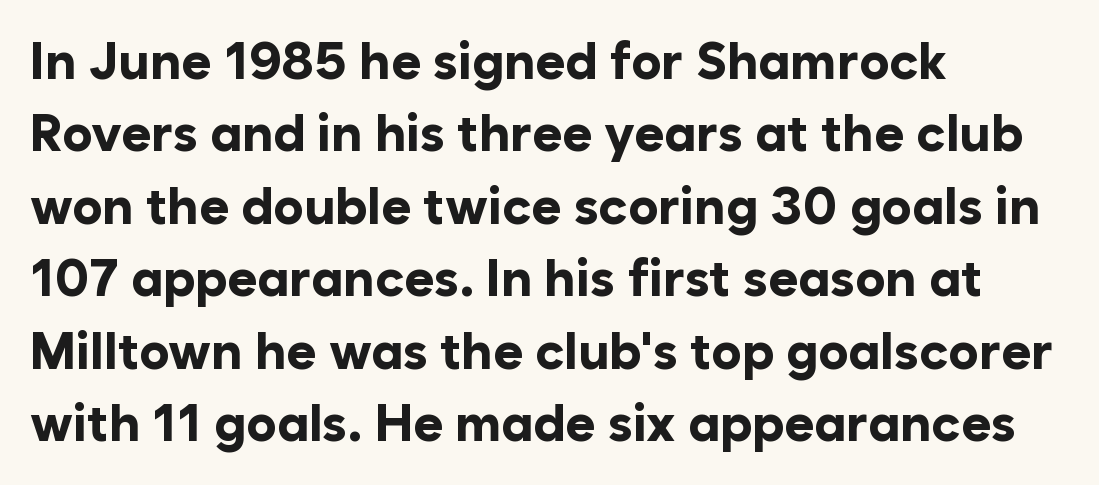
{"serif": "no", "italic": "no", "bold": "yes", "weight": "bold", "width": "normal", "stroke_contrast": "low", "x_height": "medium", "monospaced": "no", "underline": "no", "align": "left", "line_spacing": "normal", "line_spacing_ratio": 1.42, "letter_spacing": "normal", "letter_spacing_em": 0.0, "glyph_px": 51}
